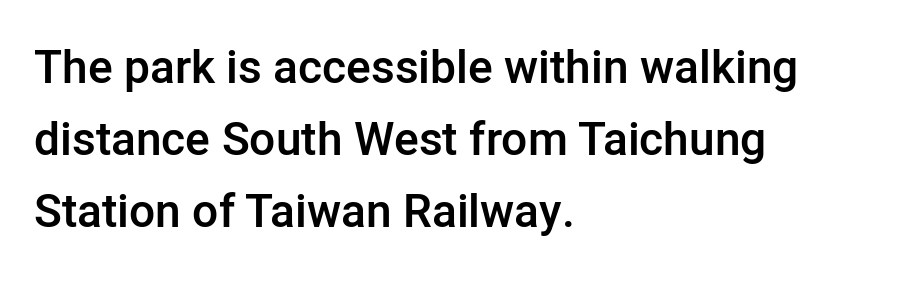
The lines are quadded left. A typesetter would call this proportional, since set widths differ per character. Glyph-to-glyph distance matches everyday printed text. The face used here is a sans, in the tradition of grotesques and geometrics. The vertical gap from one line to the next is medium.
